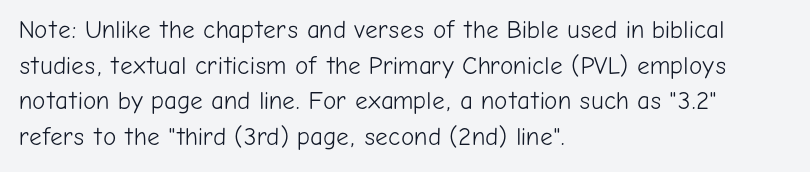
Q: Is the text bold? A: No.
Q: Is the text italic (slanted)? A: No, it is upright.
Q: Is the text underlined? A: No.
Q: How is the paragraph aligned? A: Left-aligned.
Q: Is the spacing between letters normal or unusually wide? A: Normal.
Q: Is the spacing between lines tight, normal or loose? A: Normal.
